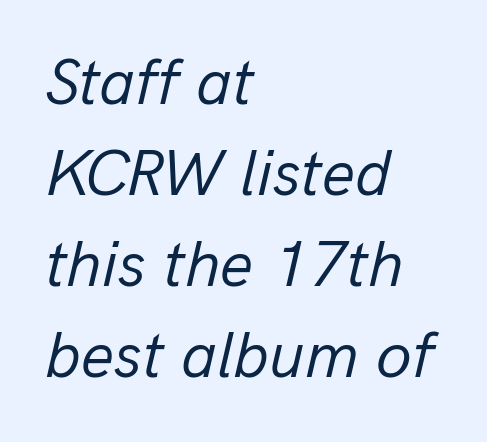
{"italic": "yes", "lean": "right", "slant_degrees": 13, "bold": "no", "weight": "regular", "width": "normal", "stroke_contrast": "low", "x_height": "medium", "monospaced": "no", "underline": "no", "align": "left", "line_spacing": "normal", "line_spacing_ratio": 1.4, "letter_spacing": "normal", "letter_spacing_em": 0.0, "glyph_px": 65}
